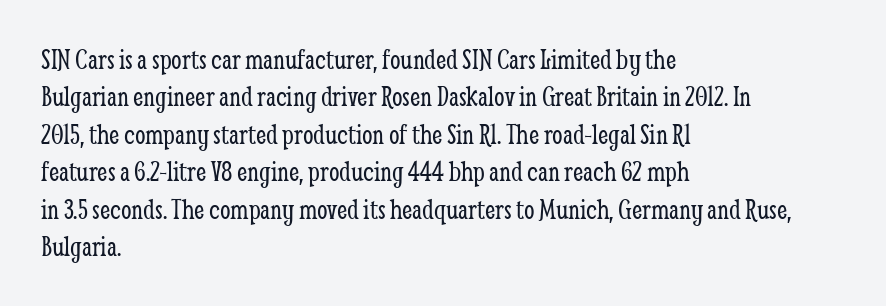
Q: Is the text bold? A: No.
Q: Is the text italic (slanted)? A: No, it is upright.
Q: Is the typeface a serif or a sans-serif typeface? A: Serif.
Q: Is the text underlined? A: No.
Q: How is the paragraph aligned? A: Left-aligned.
Q: Is the spacing between letters normal or unusually wide? A: Normal.
Q: Is the spacing between lines tight, normal or loose? A: Normal.
Q: Width (condensed, normal, or wide)? A: Condensed.
Q: Stroke contrast? A: Low.
Q: x-height? A: Medium.
Q: Monospaced? A: No.
